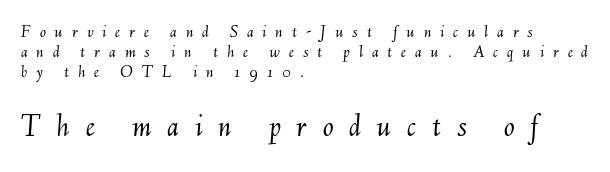
Q: Is the text bold? A: No.
Q: Is the text italic (slanted)? A: Yes, it leans right by about 6 degrees.
Q: Is the text underlined? A: No.
Q: How is the paragraph aligned? A: Left-aligned.
Q: Is the spacing between letters normal or unusually wide? A: Unusually wide.
Q: Is the spacing between lines tight, normal or loose? A: Tight.
Q: Which block of text is set in a larger size, the first (top) or the second (bottom)? A: The second (bottom) one.
Q: Width (condensed, normal, or wide)? A: Normal.
Q: Stroke contrast? A: Medium.
Q: x-height? A: Small.
Q: Monospaced? A: No.
